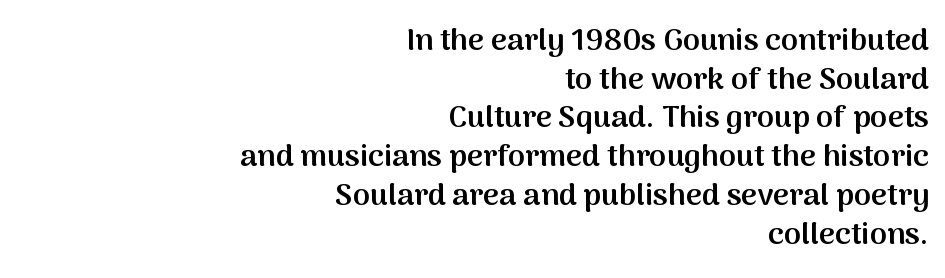
{"serif": "no", "italic": "no", "bold": "semi", "weight": "semibold", "width": "normal", "stroke_contrast": "medium", "x_height": "medium", "monospaced": "no", "underline": "no", "align": "right", "line_spacing": "normal", "line_spacing_ratio": 1.25, "letter_spacing": "normal", "letter_spacing_em": 0.0, "glyph_px": 31}
